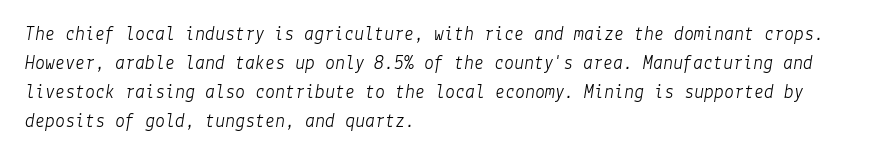
{"italic": "yes", "lean": "right", "slant_degrees": 9, "bold": "no", "underline": "no", "align": "left", "line_spacing": "normal", "line_spacing_ratio": 1.45, "letter_spacing": "normal", "letter_spacing_em": 0.0, "glyph_px": 20}
